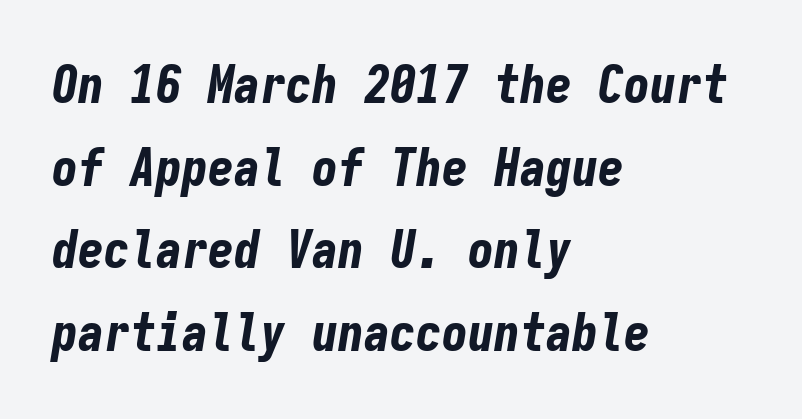
{"italic": "yes", "lean": "right", "slant_degrees": 9, "bold": "yes", "weight": "bold", "width": "condensed", "stroke_contrast": "low", "x_height": "medium", "monospaced": "yes", "underline": "no", "align": "left", "line_spacing": "normal", "line_spacing_ratio": 1.59, "letter_spacing": "normal", "letter_spacing_em": 0.0, "glyph_px": 52}
